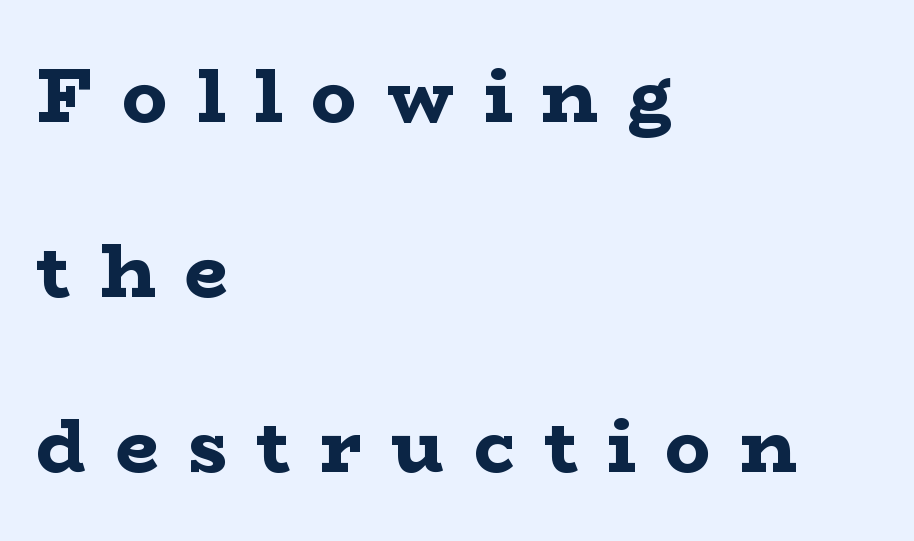
The image shows 76 px bold, wide serif type, upright; set left-aligned, loose line spacing (2.3x), unusually wide letter spacing (+0.39 em), not underlined; low stroke contrast and a medium x-height.
